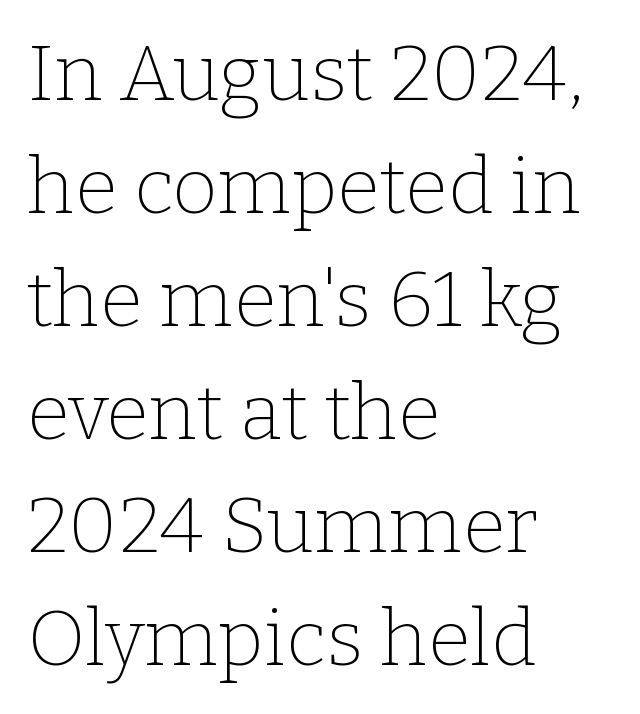
The lines sit at an ordinary, default distance from one another. The specimen omits any rule beneath the text block's lines. Casual observation: everything's shoved over to the left. Weight: in the light-to-regular range.
